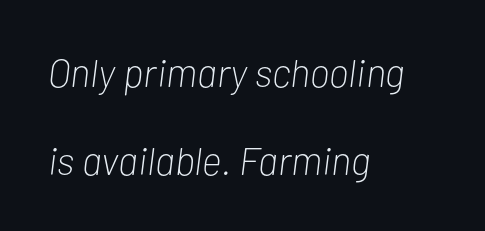
Q: Is the text bold? A: No.
Q: Is the text italic (slanted)? A: Yes, it leans right by about 7 degrees.
Q: Is the text underlined? A: No.
Q: How is the paragraph aligned? A: Left-aligned.
Q: Is the spacing between letters normal or unusually wide? A: Normal.
Q: Is the spacing between lines tight, normal or loose? A: Loose.
Q: Width (condensed, normal, or wide)? A: Condensed.
Q: Stroke contrast? A: Low.
Q: x-height? A: Medium.
Q: Monospaced? A: No.
